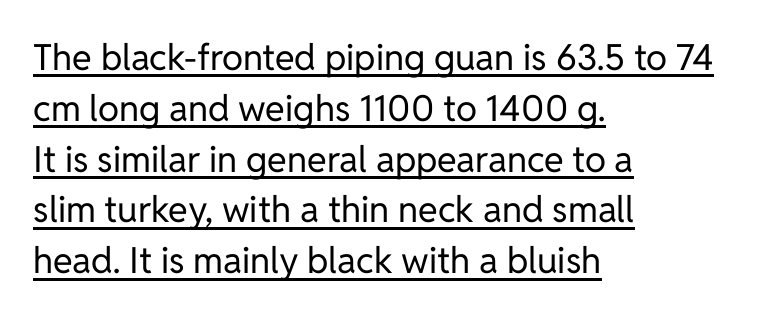
The image shows 36 px regular-weight sans-serif type, upright; set left-aligned, normal line spacing (1.41x), normal letter spacing, underlined; low stroke contrast and a medium x-height.
